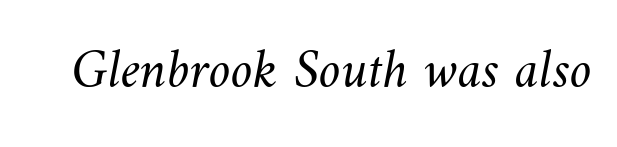
The image shows 55 px light type; set normal letter spacing, not underlined; medium stroke contrast and a small x-height.
